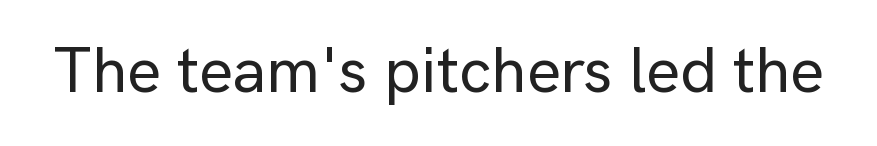
Q: Is the text italic (slanted)? A: No, it is upright.
Q: Is the typeface a serif or a sans-serif typeface? A: Sans-serif.
Q: Is the text underlined? A: No.
Q: Is the spacing between letters normal or unusually wide? A: Normal.
Q: Width (condensed, normal, or wide)? A: Normal.
Q: Stroke contrast? A: Low.
Q: x-height? A: Medium.
Q: Monospaced? A: No.
